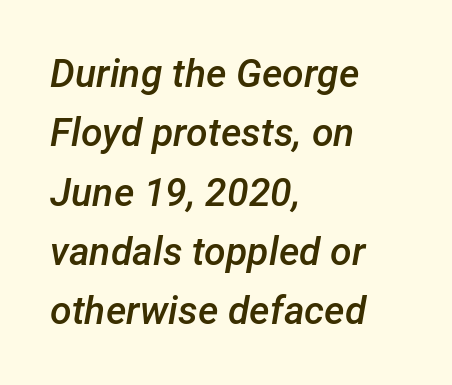
Q: Is the text bold? A: Semi-bold.
Q: Is the text italic (slanted)? A: Yes, it leans right by about 12 degrees.
Q: Is the text underlined? A: No.
Q: How is the paragraph aligned? A: Left-aligned.
Q: Is the spacing between letters normal or unusually wide? A: Normal.
Q: Is the spacing between lines tight, normal or loose? A: Normal.
Q: Width (condensed, normal, or wide)? A: Normal.
Q: Stroke contrast? A: Low.
Q: x-height? A: Medium.
Q: Monospaced? A: No.
